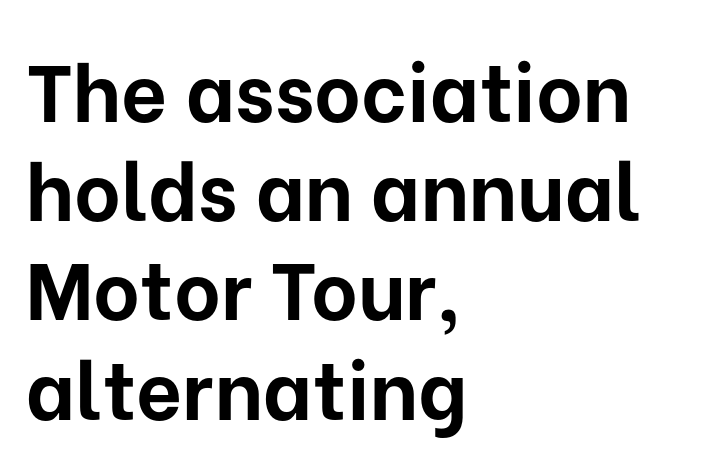
You can tell it's not italic because the verticals are truly vertical. The gaps between neighbouring characters are ordinary and unremarkable. Descenders hang freely into open space. You'd pick this weight for a headline — it's a proper bold. What kind of face is this? One without serifs — a sans. Think of a printed novel: that variable character pitch is what you see here.
